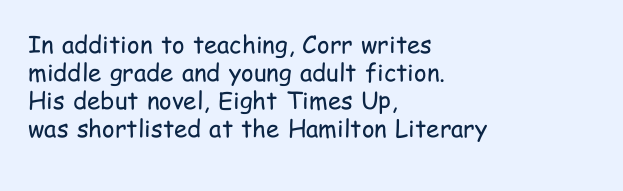
What stands out about the letter spacing? Nothing — it is the standard amount. Quick note: underline off. This rendering uses left alignment, leaving the right contour irregular. Posture: upright roman.
